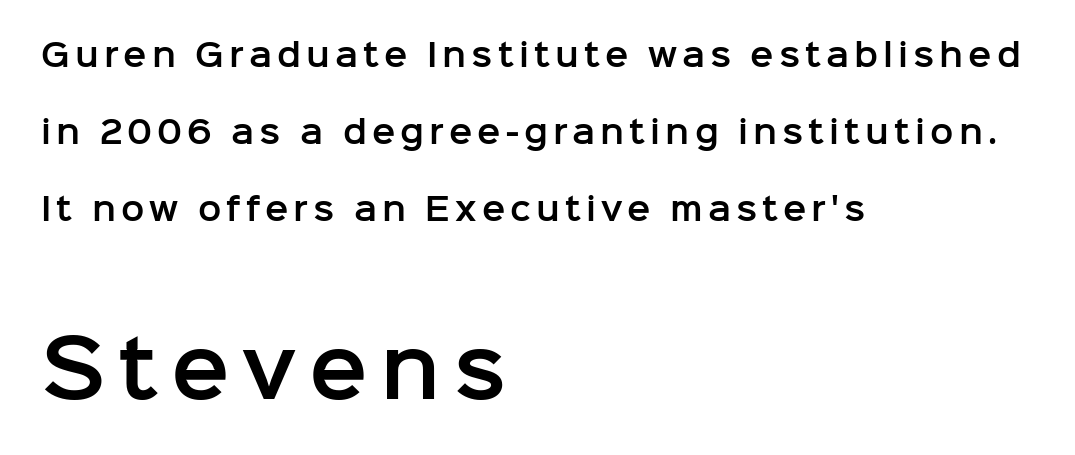
{"serif": "no", "italic": "no", "width": "normal", "stroke_contrast": "low", "x_height": "medium", "monospaced": "no", "underline": "no", "align": "left", "line_spacing": "loose", "line_spacing_ratio": 2.49, "larger_block": "second", "size_ratio": 2.52, "glyph_px": 78}
